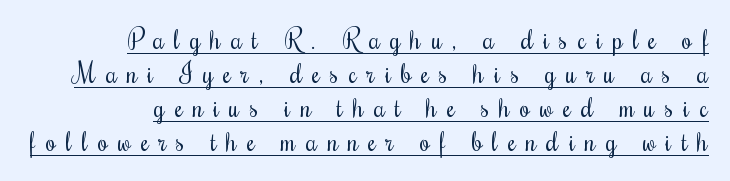
The image shows 26 px text type; set right-aligned, normal line spacing (1.31x), unusually wide letter spacing (+0.39 em), underlined.
